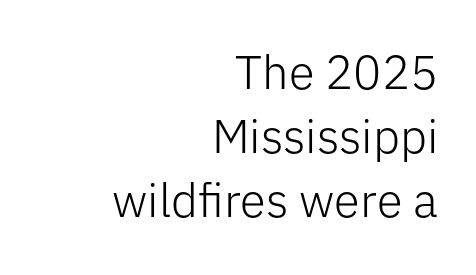
Q: Is the text bold? A: No.
Q: Is the text italic (slanted)? A: No, it is upright.
Q: Is the typeface a serif or a sans-serif typeface? A: Sans-serif.
Q: Is the text underlined? A: No.
Q: How is the paragraph aligned? A: Right-aligned.
Q: Is the spacing between letters normal or unusually wide? A: Normal.
Q: Is the spacing between lines tight, normal or loose? A: Normal.
Q: Width (condensed, normal, or wide)? A: Normal.
Q: Stroke contrast? A: Low.
Q: x-height? A: Medium.
Q: Monospaced? A: No.
